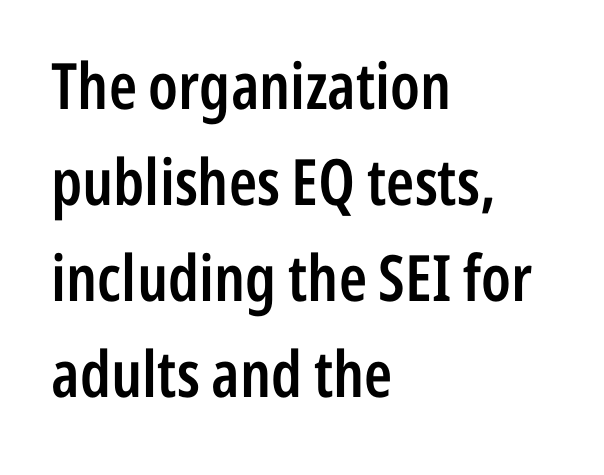
Q: Is the text bold? A: Semi-bold.
Q: Is the text italic (slanted)? A: No, it is upright.
Q: Is the typeface a serif or a sans-serif typeface? A: Sans-serif.
Q: Is the text underlined? A: No.
Q: How is the paragraph aligned? A: Left-aligned.
Q: Is the spacing between letters normal or unusually wide? A: Normal.
Q: Is the spacing between lines tight, normal or loose? A: Normal.
Q: Width (condensed, normal, or wide)? A: Condensed.
Q: Stroke contrast? A: Low.
Q: x-height? A: Medium.
Q: Monospaced? A: No.
